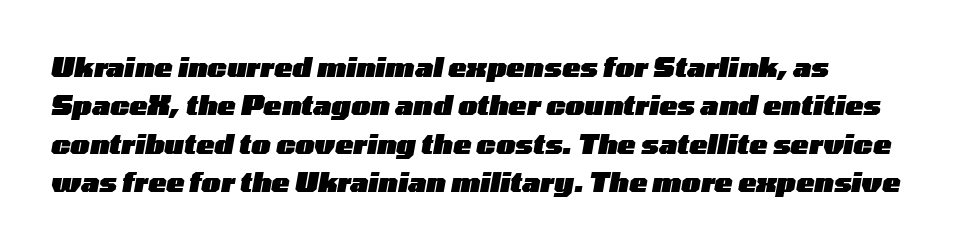
Q: Is the text bold? A: Yes.
Q: Is the text italic (slanted)? A: Yes, it leans right by about 10 degrees.
Q: Is the text underlined? A: No.
Q: Is the spacing between letters normal or unusually wide? A: Normal.
Q: Is the spacing between lines tight, normal or loose? A: Normal.
